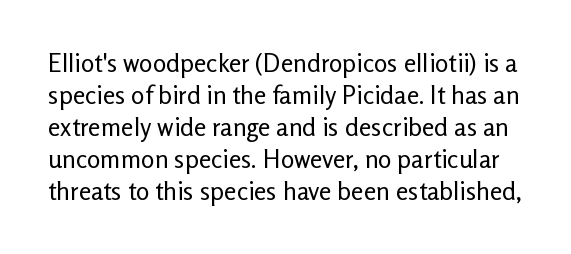
Q: Is the text bold? A: No.
Q: Is the text italic (slanted)? A: No, it is upright.
Q: Is the text underlined? A: No.
Q: Is the spacing between letters normal or unusually wide? A: Normal.
Q: Is the spacing between lines tight, normal or loose? A: Normal.
